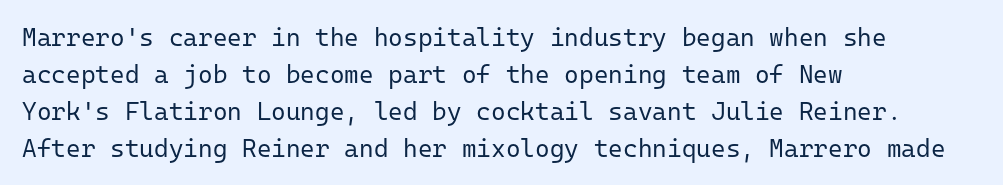
A typesetter would call this leading conventional body-copy spacing. Descender tails drop into unmarked territory. Visually the block forms a straight wall on the left and a jagged coastline on the right. Do the letters lean? They stand straight.
